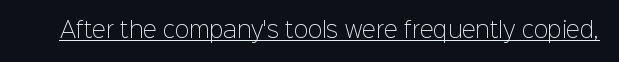
Q: Is the text bold? A: No.
Q: Is the text italic (slanted)? A: No, it is upright.
Q: Is the text underlined? A: Yes.
Q: Is the spacing between letters normal or unusually wide? A: Normal.
